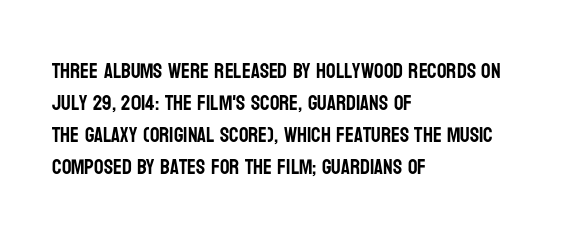
{"italic": "no", "underline": "no", "align": "left", "line_spacing": "normal", "line_spacing_ratio": 1.53, "letter_spacing": "normal", "letter_spacing_em": 0.0, "glyph_px": 21}
